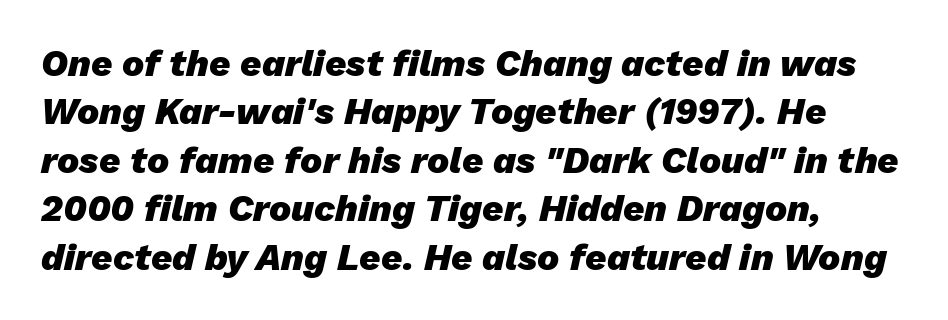
Here the designer chose a conventional face with non-uniform glyph widths. Typesetter's note: full bold, strokes at maximum text heaviness. A bare baseline throughout the passage. Notice how descenders clear the ascenders below comfortably — that's standard leading. Emphasis-style slanted type is in use.
